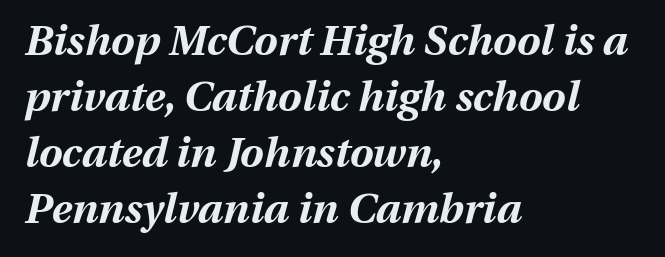
The image shows 42 px bold type, italic (leaning right); set left-aligned, normal line spacing (1.33x), normal letter spacing, not underlined; medium stroke contrast and a medium x-height.
